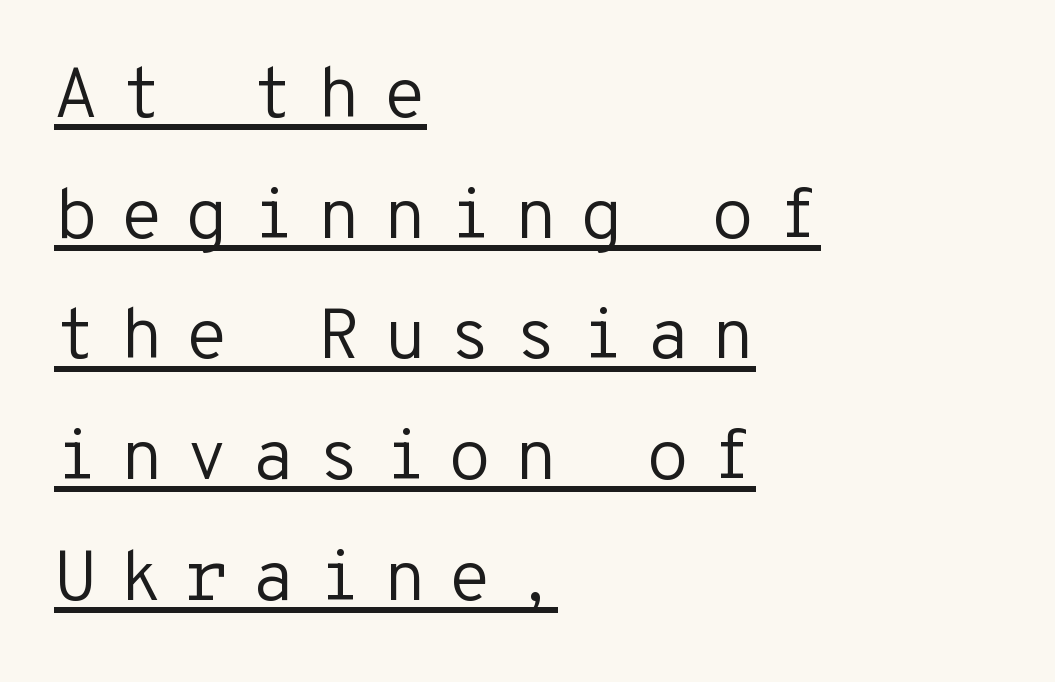
{"serif": "no", "italic": "no", "bold": "no", "weight": "regular", "width": "normal", "stroke_contrast": "low", "x_height": "medium", "monospaced": "yes", "underline": "yes", "align": "left", "line_spacing": "normal", "line_spacing_ratio": 1.7, "letter_spacing": "wide", "letter_spacing_em": 0.31, "glyph_px": 71}
